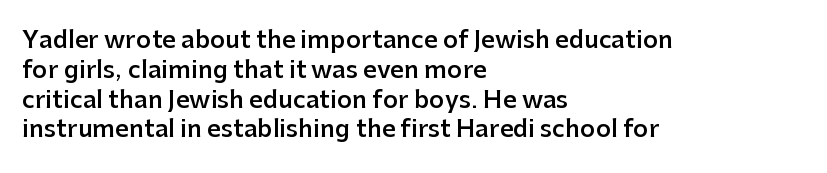
Q: Is the text bold? A: Semi-bold.
Q: Is the text italic (slanted)? A: No, it is upright.
Q: Is the text underlined? A: No.
Q: How is the paragraph aligned? A: Left-aligned.
Q: Is the spacing between letters normal or unusually wide? A: Normal.
